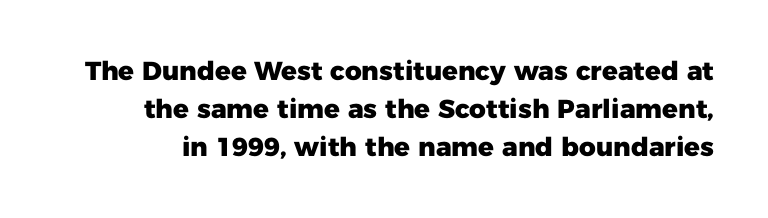
Q: Is the text bold? A: Yes.
Q: Is the text italic (slanted)? A: No, it is upright.
Q: Is the text underlined? A: No.
Q: Is the spacing between letters normal or unusually wide? A: Normal.
Q: Is the spacing between lines tight, normal or loose? A: Normal.
